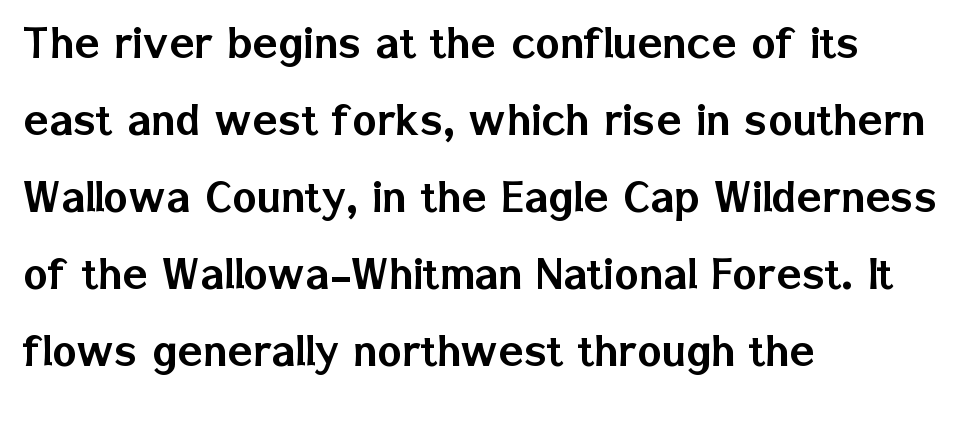
The image shows 52 px sans-serif type, upright; set left-aligned, normal line spacing (1.48x), normal letter spacing, not underlined; low stroke contrast and a medium x-height.
